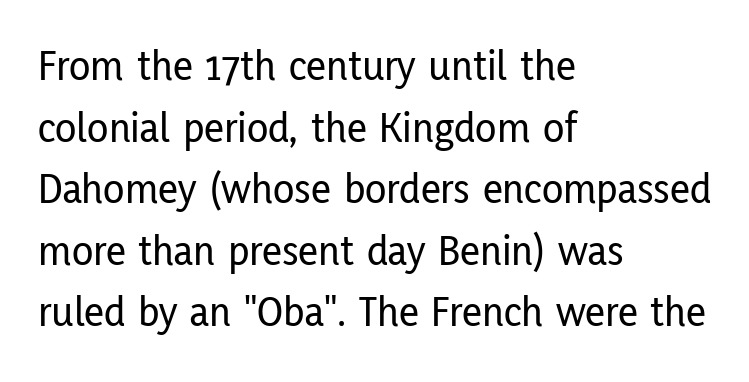
Each line starts at the same left margin while the right side varies. Characters remain perfectly vertical along every line. You could not count columns in this text — the font is proportionally spaced. These lines sit exactly where default settings would place them. A sans-serif font was chosen for this passage.
